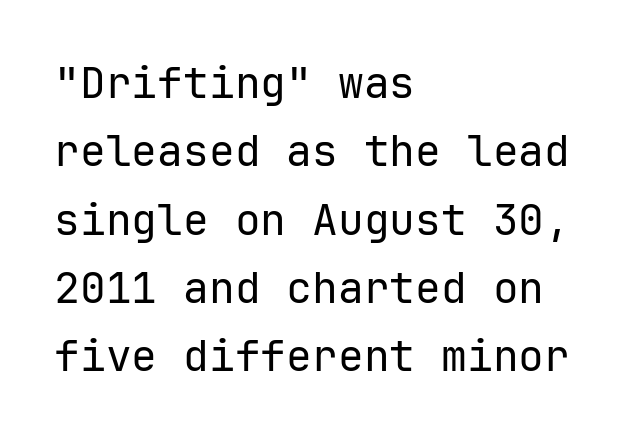
Q: Is the text bold? A: No.
Q: Is the text italic (slanted)? A: No, it is upright.
Q: Is the typeface a serif or a sans-serif typeface? A: Sans-serif.
Q: Is the text underlined? A: No.
Q: How is the paragraph aligned? A: Left-aligned.
Q: Is the spacing between letters normal or unusually wide? A: Normal.
Q: Is the spacing between lines tight, normal or loose? A: Normal.
Q: Width (condensed, normal, or wide)? A: Normal.
Q: Stroke contrast? A: Low.
Q: x-height? A: Medium.
